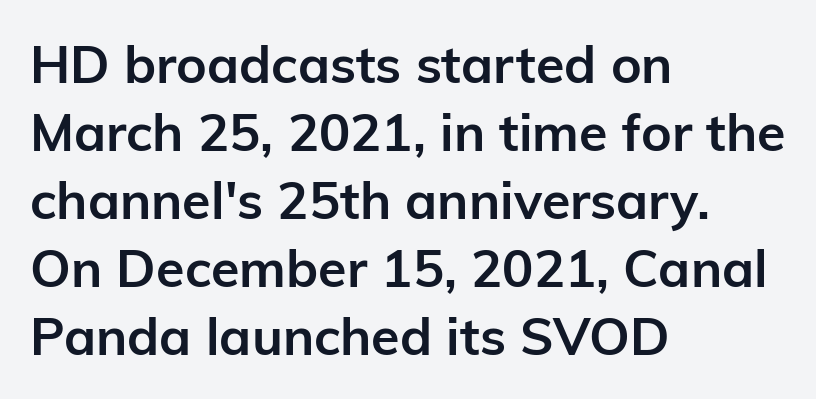
The image shows 52 px semibold sans-serif type, upright; set left-aligned, normal line spacing (1.31x), normal letter spacing, not underlined; low stroke contrast and a medium x-height.
